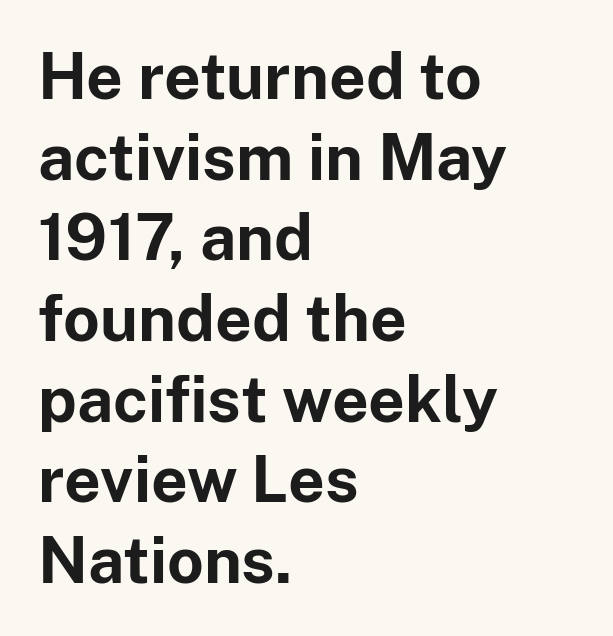
Q: Is the text bold? A: Yes.
Q: Is the text italic (slanted)? A: No, it is upright.
Q: Is the typeface a serif or a sans-serif typeface? A: Sans-serif.
Q: Is the text underlined? A: No.
Q: How is the paragraph aligned? A: Left-aligned.
Q: Is the spacing between letters normal or unusually wide? A: Normal.
Q: Is the spacing between lines tight, normal or loose? A: Normal.
Q: Width (condensed, normal, or wide)? A: Normal.
Q: Stroke contrast? A: Low.
Q: x-height? A: Medium.
Q: Monospaced? A: No.
